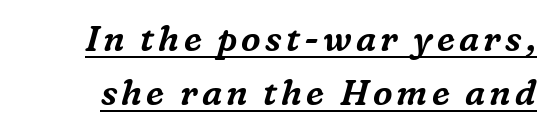
The image shows 35 px serif type, italic (leaning right); set normal line spacing (1.55x), underlined; medium stroke contrast and a medium x-height.
